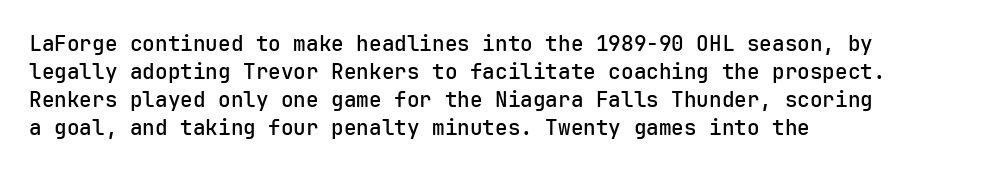
{"italic": "no", "bold": "semi", "underline": "no", "align": "left", "line_spacing": "normal", "line_spacing_ratio": 1.34, "letter_spacing": "normal", "letter_spacing_em": 0.0, "glyph_px": 21}
